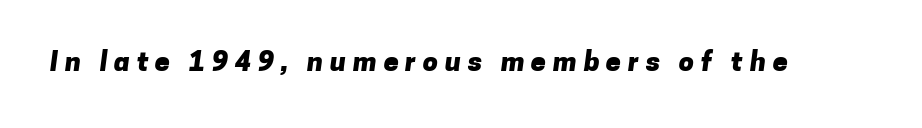
{"bold": "yes", "underline": "no", "letter_spacing": "wide", "letter_spacing_em": 0.25, "glyph_px": 27}
